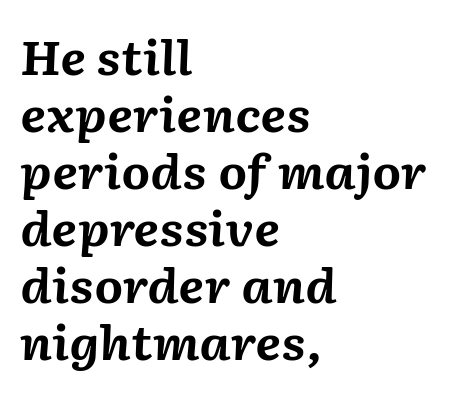
Q: Is the text bold? A: Yes.
Q: Is the text italic (slanted)? A: Yes, it leans right by about 2 degrees.
Q: Is the text underlined? A: No.
Q: How is the paragraph aligned? A: Left-aligned.
Q: Is the spacing between letters normal or unusually wide? A: Normal.
Q: Width (condensed, normal, or wide)? A: Normal.
Q: Stroke contrast? A: Medium.
Q: x-height? A: Medium.
Q: Monospaced? A: No.
